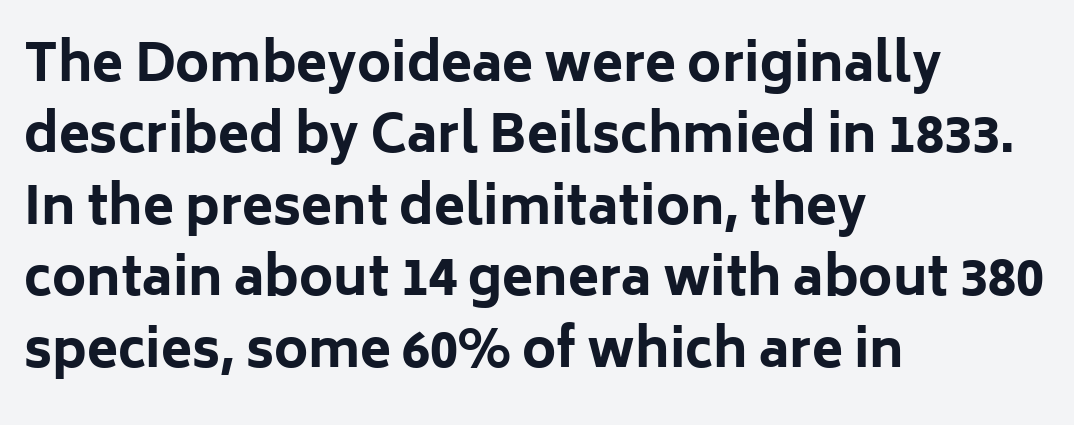
{"serif": "no", "italic": "no", "bold": "yes", "weight": "bold", "width": "normal", "stroke_contrast": "low", "x_height": "medium", "monospaced": "no", "underline": "no", "align": "left", "line_spacing": "normal", "line_spacing_ratio": 1.4, "letter_spacing": "normal", "letter_spacing_em": 0.0, "glyph_px": 51}
